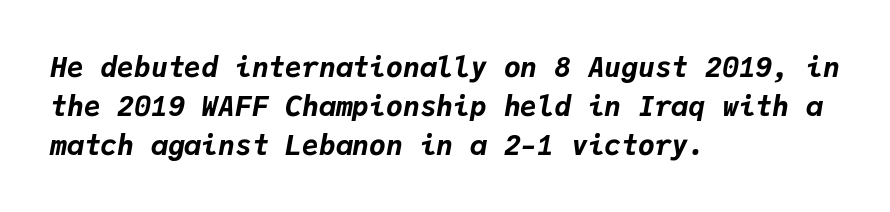
Glyph-to-glyph distance matches everyday printed text. This sample has the even, mechanical cadence of fixed-width lettering. Notice how descenders clear the ascenders below comfortably — that's standard leading. These words are printed bold, with thick strokes throughout.
